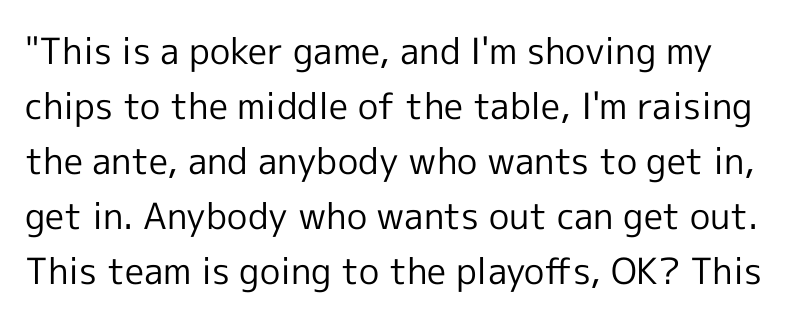
The image shows 36 px regular-weight sans-serif type, upright; set normal line spacing (1.53x), normal letter spacing, not underlined; a medium x-height.
